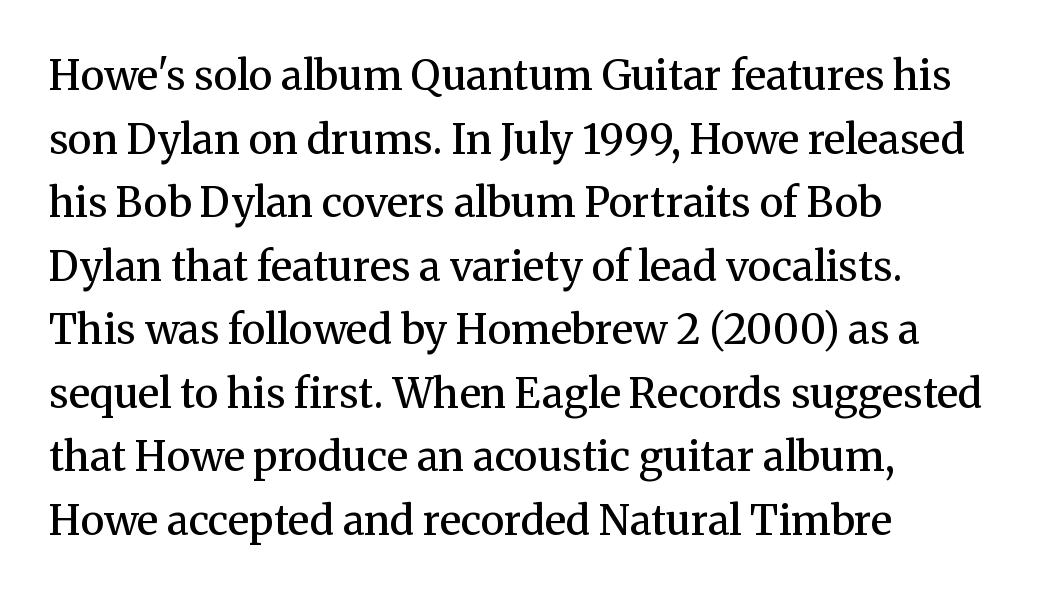
Inter-character spacing is left at the font's built-in metrics. Horizontal bands of white between lines are of average thickness. These lines are rendered in a variable-pitch font. Does the copy run flush right? No — it runs flush left. A fair bit of extra ink — the face is semibold, not bold.
